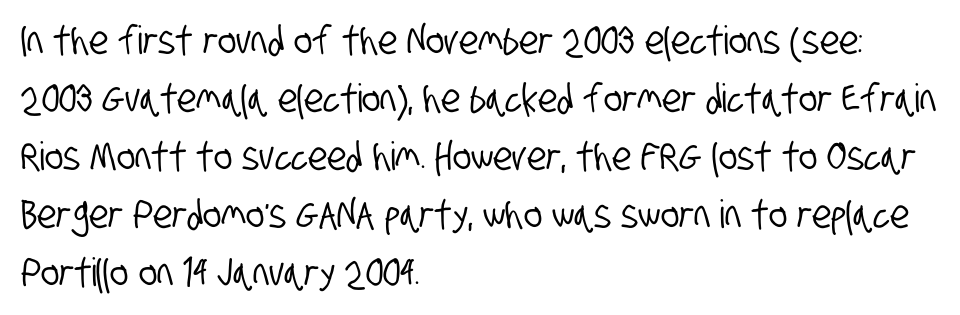
Q: Is the typeface a serif or a sans-serif typeface? A: Sans-serif.
Q: Is the text underlined? A: No.
Q: How is the paragraph aligned? A: Left-aligned.
Q: Is the spacing between letters normal or unusually wide? A: Normal.
Q: Is the spacing between lines tight, normal or loose? A: Normal.
Q: Width (condensed, normal, or wide)? A: Condensed.
Q: Stroke contrast? A: Low.
Q: x-height? A: Large.
Q: Monospaced? A: No.
